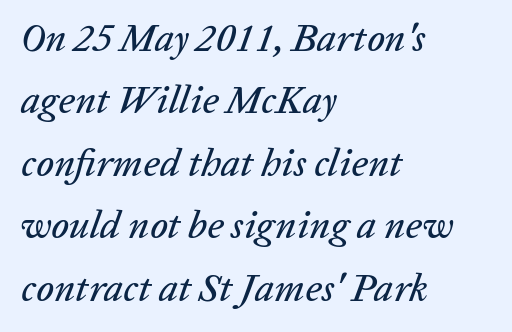
Reading down the block, your eye returns to a fixed left position each line. Only glyphs here, with clear space below each row. Does extra space separate the letters? No, they use regular spacing. Here the designer chose a conventional face with non-uniform glyph widths.
